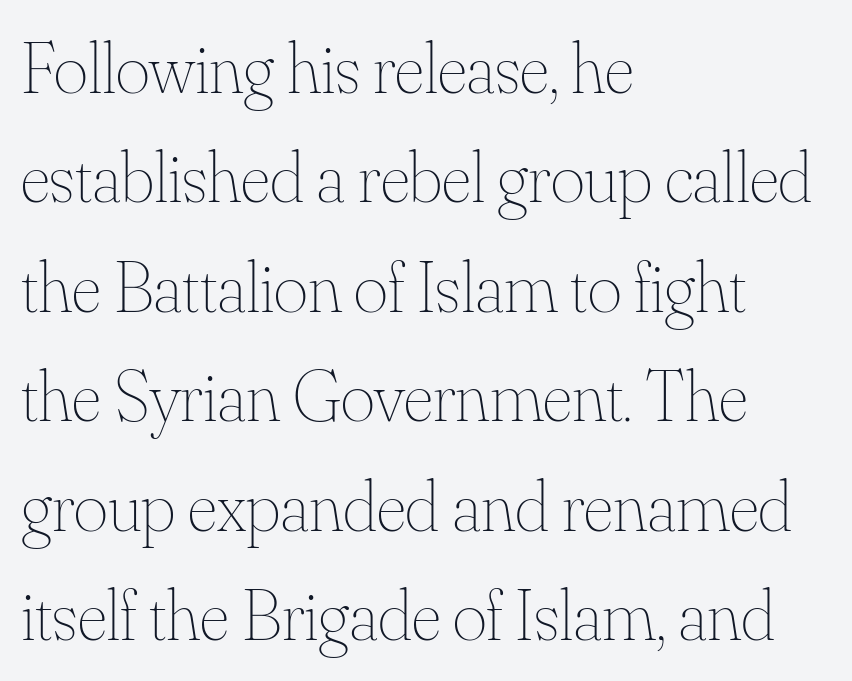
Style check: upright. The lines sit at an ordinary, default distance from one another. The gaps between neighbouring characters are ordinary and unremarkable. The setting favours the left margin, as ordinary paragraphs usually do. The specimen omits any rule beneath the text block's lines. Proportional: the letters do not fall into vertical columns.
